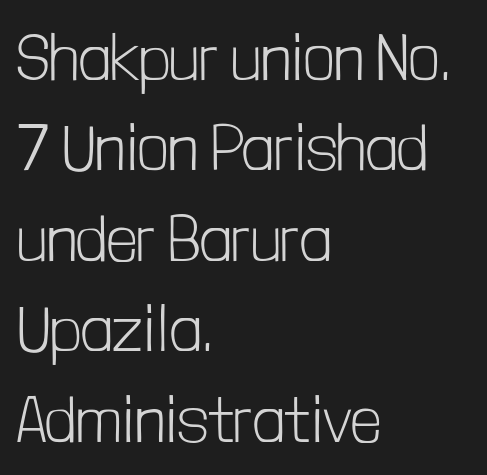
No heavy texture on the line: the type isn't bold. Baseline-to-baseline distance is the conventional proportion of letter height. Horizontally, the lines are justified to the leading edge only. Look at the tracking — it's just the regular setting, nothing added. Do the characters align in a grid? No, the font is proportional.
